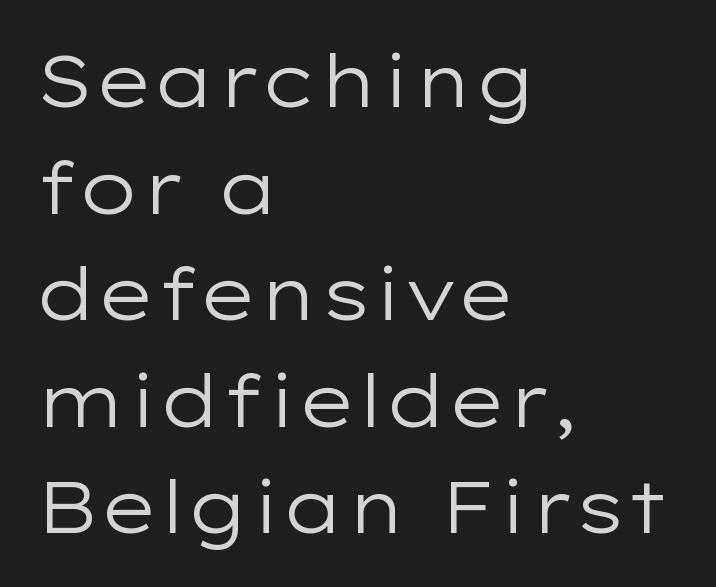
Q: Is the text bold? A: No.
Q: Is the text italic (slanted)? A: No, it is upright.
Q: Is the typeface a serif or a sans-serif typeface? A: Sans-serif.
Q: Is the text underlined? A: No.
Q: How is the paragraph aligned? A: Left-aligned.
Q: Is the spacing between letters normal or unusually wide? A: Normal.
Q: Is the spacing between lines tight, normal or loose? A: Normal.
Q: Width (condensed, normal, or wide)? A: Wide.
Q: Stroke contrast? A: Low.
Q: x-height? A: Medium.
Q: Monospaced? A: No.
